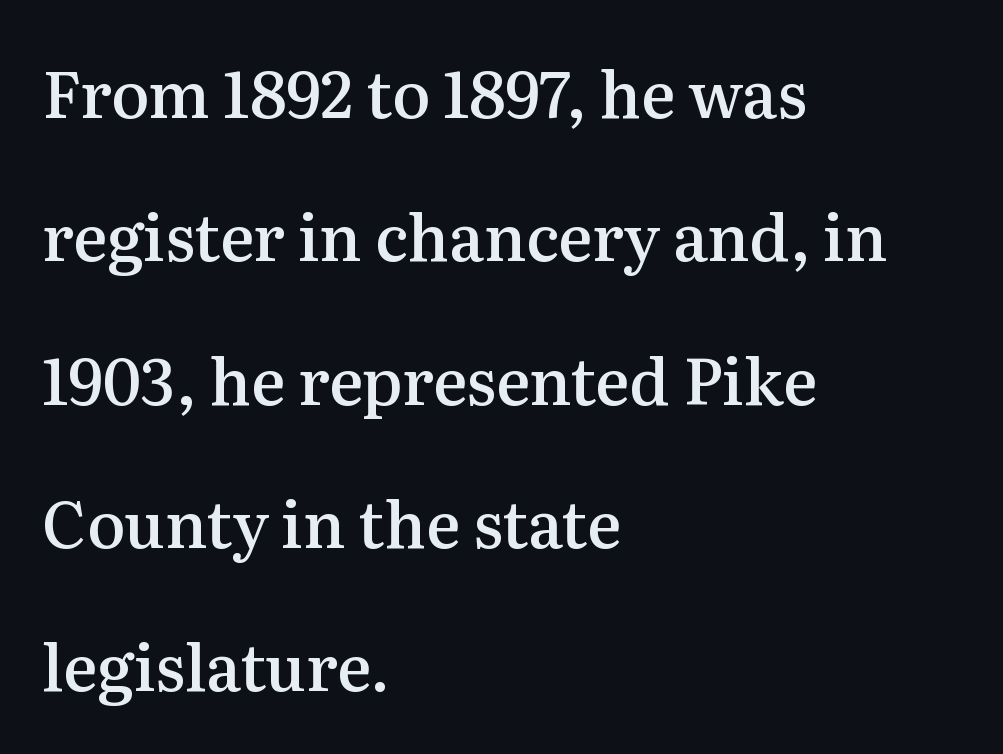
In terms of letterspacing, this is plain default setting. The lines in this sample share a left origin and differ only in where they stop. The font is running at a semibold setting, under full bold. Regarding serifs, this sample has them. Proportional: the letters do not fall into vertical columns. What's the leading like? Stretched, with rows far apart.
